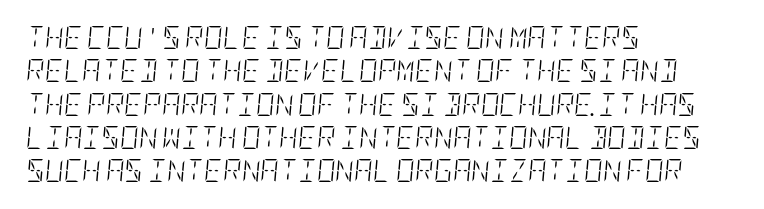
Q: Is the text bold? A: No.
Q: Is the text italic (slanted)? A: Yes, it leans right by about 5 degrees.
Q: Is the text underlined? A: No.
Q: How is the paragraph aligned? A: Left-aligned.
Q: Is the spacing between letters normal or unusually wide? A: Normal.
Q: Is the spacing between lines tight, normal or loose? A: Normal.
